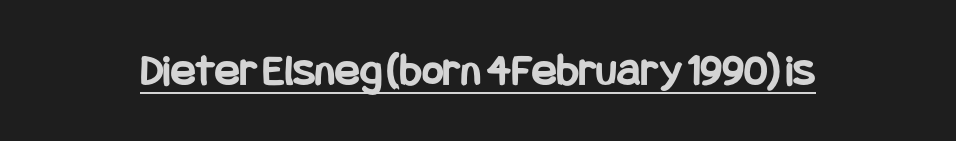
{"serif": "no", "italic": "no", "bold": "yes", "weight": "bold", "width": "condensed", "stroke_contrast": "low", "x_height": "large", "underline": "yes", "letter_spacing": "normal", "letter_spacing_em": 0.0, "glyph_px": 46}
